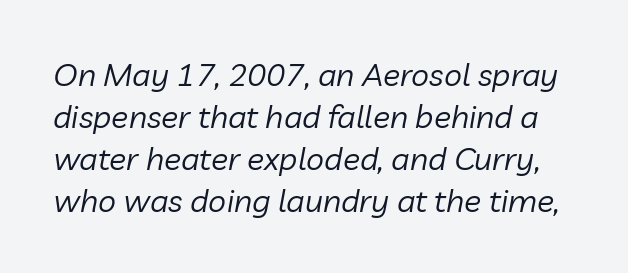
The image shows 32 px regular-weight type, italic (leaning right); set normal line spacing (1.31x), normal letter spacing, not underlined; low stroke contrast and a medium x-height.
